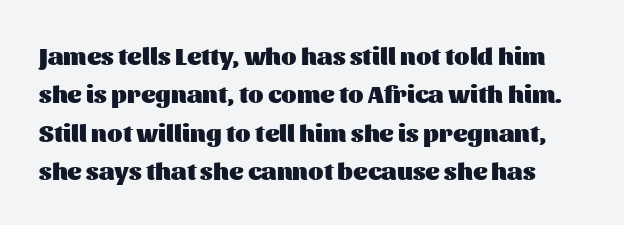
How heavy is the stroke? Heavy — this is a bold. This sample keeps an unexceptional amount of space between lines. Short note: letters normally spaced. Underline: absent.
